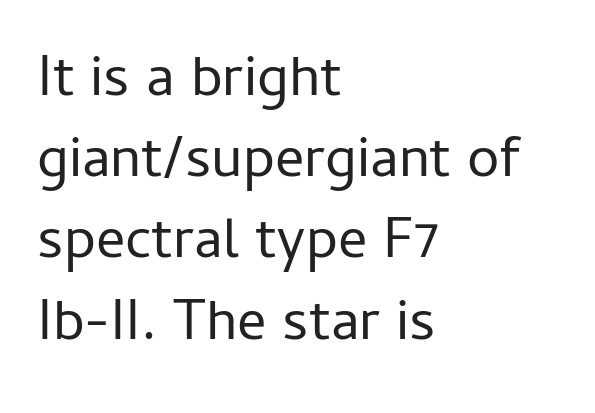
{"serif": "no", "italic": "no", "bold": "no", "weight": "regular", "width": "normal", "stroke_contrast": "low", "x_height": "medium", "monospaced": "no", "underline": "no", "align": "left", "line_spacing": "normal", "line_spacing_ratio": 1.4, "letter_spacing": "normal", "letter_spacing_em": 0.0, "glyph_px": 58}
